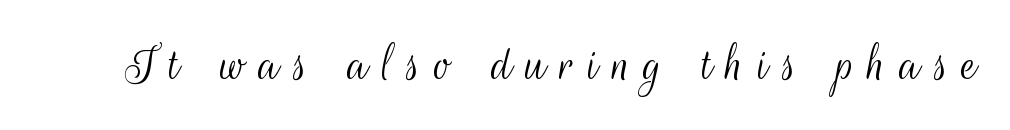
Letterform terminals end flat and unadorned throughout the passage. The rendering uses natural spacing where letterforms have individual widths. Tracking here is generous; glyphs stand well apart from one another. Honestly, there is no underline to notice here at all.
